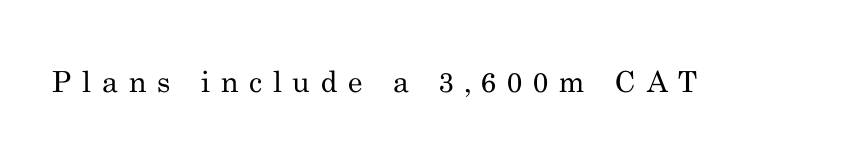
Q: Is the text bold? A: No.
Q: Is the text italic (slanted)? A: No, it is upright.
Q: Is the typeface a serif or a sans-serif typeface? A: Serif.
Q: Is the text underlined? A: No.
Q: Is the spacing between letters normal or unusually wide? A: Unusually wide.
Q: Width (condensed, normal, or wide)? A: Normal.
Q: Stroke contrast? A: Medium.
Q: x-height? A: Small.
Q: Monospaced? A: No.
